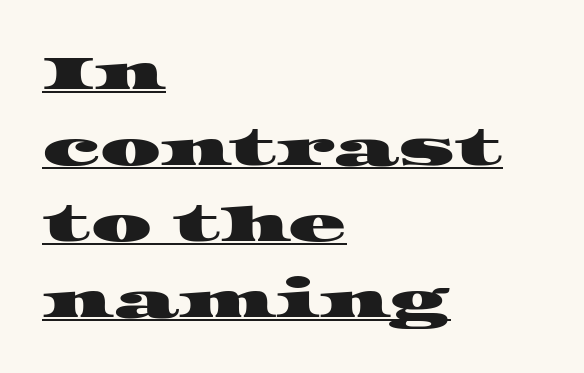
The image shows 48 px wide serif type; set left-aligned, normal line spacing (1.58x), normal letter spacing, underlined; high stroke contrast and a large x-height.
